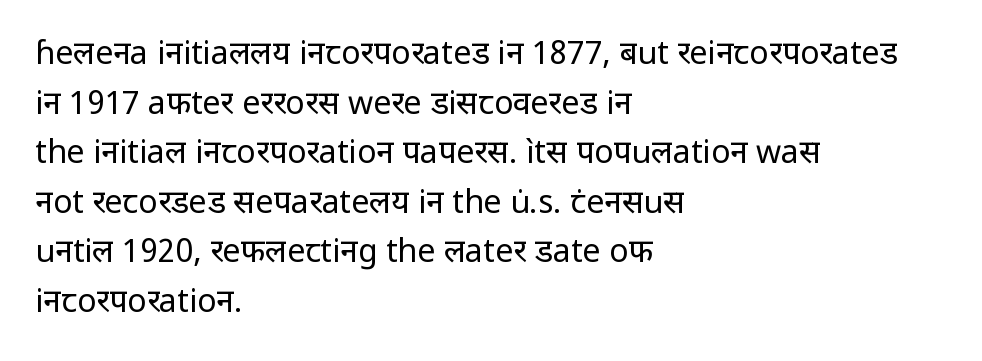
The image shows 32 px regular-weight sans-serif type, upright; set left-aligned, normal line spacing (1.55x), normal letter spacing, not underlined; low stroke contrast and a medium x-height.
